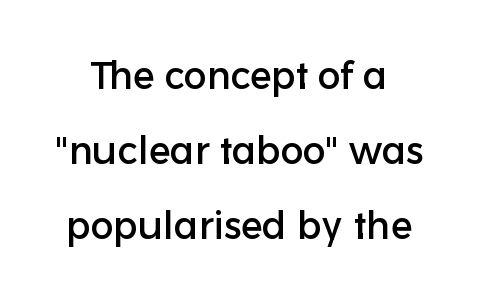
{"serif": "no", "italic": "no", "width": "normal", "stroke_contrast": "low", "x_height": "medium", "monospaced": "no", "underline": "no", "line_spacing": "loose", "line_spacing_ratio": 1.98, "letter_spacing": "normal", "letter_spacing_em": 0.0, "glyph_px": 38}
